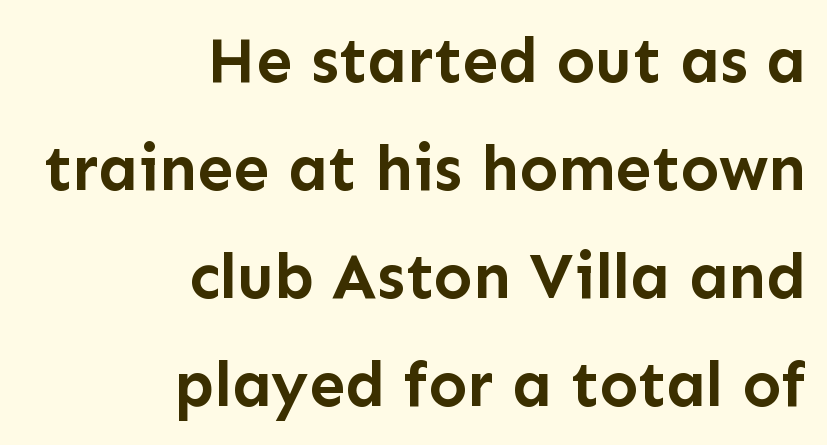
Q: Is the text bold? A: Yes.
Q: Is the text italic (slanted)? A: No, it is upright.
Q: Is the typeface a serif or a sans-serif typeface? A: Sans-serif.
Q: Is the text underlined? A: No.
Q: How is the paragraph aligned? A: Right-aligned.
Q: Is the spacing between letters normal or unusually wide? A: Normal.
Q: Is the spacing between lines tight, normal or loose? A: Normal.
Q: Width (condensed, normal, or wide)? A: Normal.
Q: Stroke contrast? A: Low.
Q: x-height? A: Medium.
Q: Monospaced? A: No.
